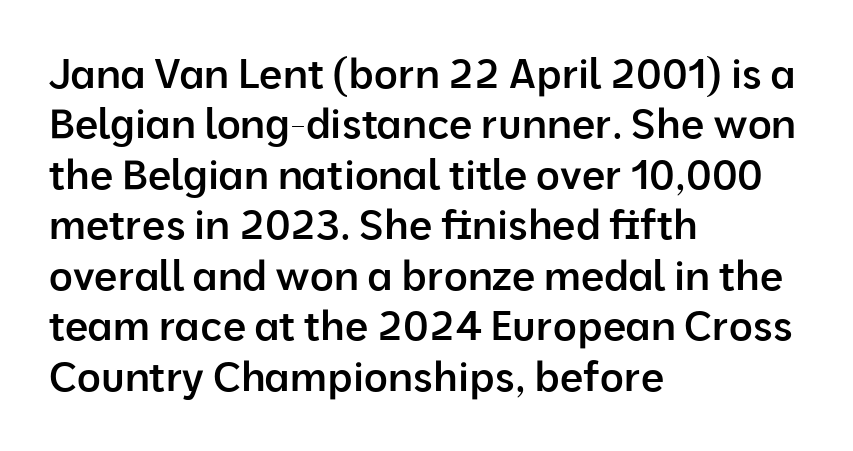
The image shows 41 px semibold sans-serif type, upright; set left-aligned, line spacing 1.23x, normal letter spacing, not underlined; low stroke contrast and a medium x-height.
